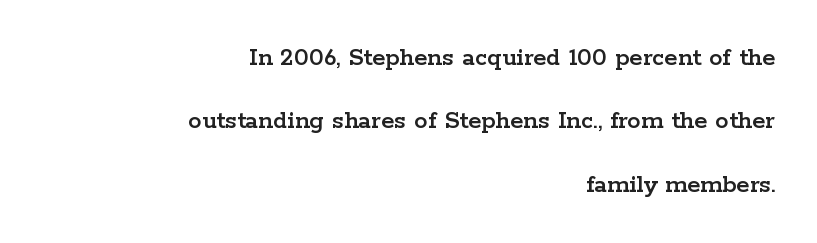
Q: Is the text italic (slanted)? A: No, it is upright.
Q: Is the text underlined? A: No.
Q: How is the paragraph aligned? A: Right-aligned.
Q: Is the spacing between letters normal or unusually wide? A: Normal.
Q: Is the spacing between lines tight, normal or loose? A: Loose.
